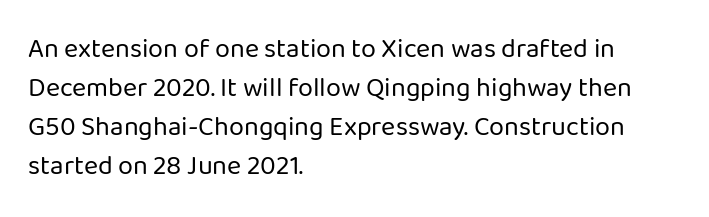
The image shows 27 px text type, upright; set left-aligned, normal line spacing (1.45x), normal letter spacing, not underlined.
